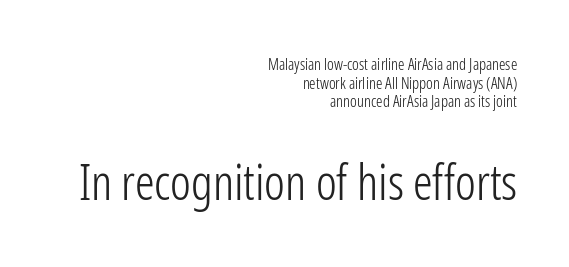
Stems and bowls with no extra thickness — not bold. Proportional: the letters do not fall into vertical columns. The setting favours the right margin, as signatures and pull-quotes sometimes do. You get the small type first, then a jump to larger type.
